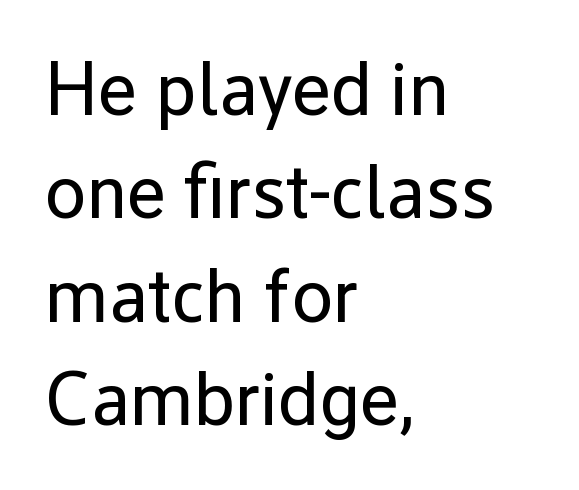
{"serif": "no", "italic": "no", "bold": "no", "weight": "regular", "width": "normal", "stroke_contrast": "low", "x_height": "medium", "monospaced": "no", "underline": "no", "align": "left", "line_spacing": "normal", "line_spacing_ratio": 1.38, "letter_spacing": "normal", "letter_spacing_em": 0.0, "glyph_px": 75}
